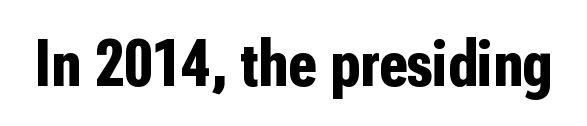
Q: Is the text bold? A: Yes.
Q: Is the text italic (slanted)? A: No, it is upright.
Q: Is the typeface a serif or a sans-serif typeface? A: Sans-serif.
Q: Is the text underlined? A: No.
Q: Is the spacing between letters normal or unusually wide? A: Normal.
Q: Width (condensed, normal, or wide)? A: Condensed.
Q: Stroke contrast? A: Low.
Q: x-height? A: Medium.
Q: Monospaced? A: No.
